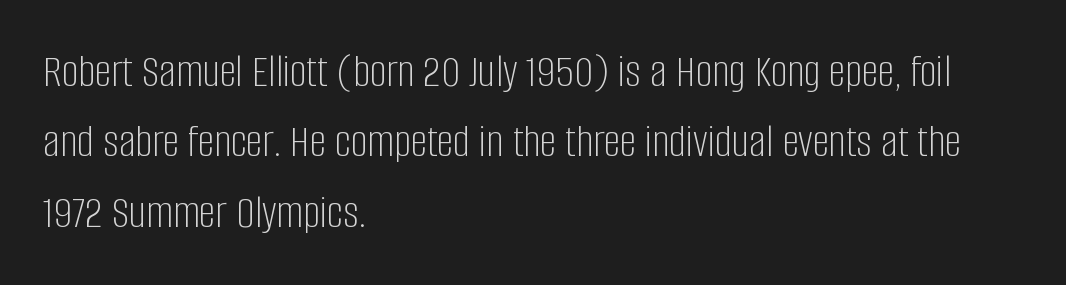
The image shows 47 px light, condensed sans-serif type, upright; set left-aligned, normal line spacing (1.5x), normal letter spacing, not underlined; low stroke contrast and a large x-height.
